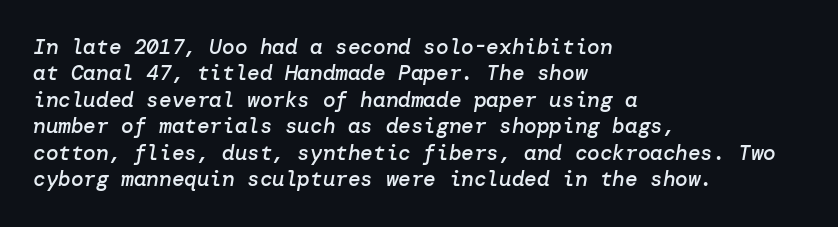
The image shows 21 px text type, italic (leaning right); set left-aligned, normal line spacing (1.26x), normal letter spacing, not underlined.
